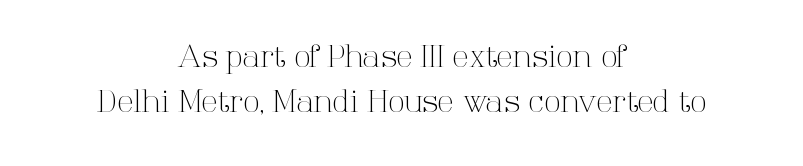
{"serif": "yes", "italic": "no", "bold": "no", "weight": "light", "width": "normal", "stroke_contrast": "high", "x_height": "medium", "monospaced": "no", "underline": "no", "align": "center", "line_spacing": "normal", "line_spacing_ratio": 1.51, "letter_spacing": "normal", "letter_spacing_em": 0.0, "glyph_px": 30}
